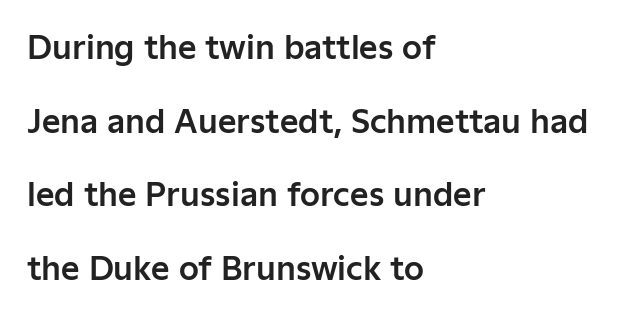
Q: Is the text italic (slanted)? A: No, it is upright.
Q: Is the typeface a serif or a sans-serif typeface? A: Sans-serif.
Q: Is the text underlined? A: No.
Q: How is the paragraph aligned? A: Left-aligned.
Q: Is the spacing between letters normal or unusually wide? A: Normal.
Q: Is the spacing between lines tight, normal or loose? A: Loose.
Q: Width (condensed, normal, or wide)? A: Normal.
Q: Stroke contrast? A: Low.
Q: x-height? A: Medium.
Q: Monospaced? A: No.
